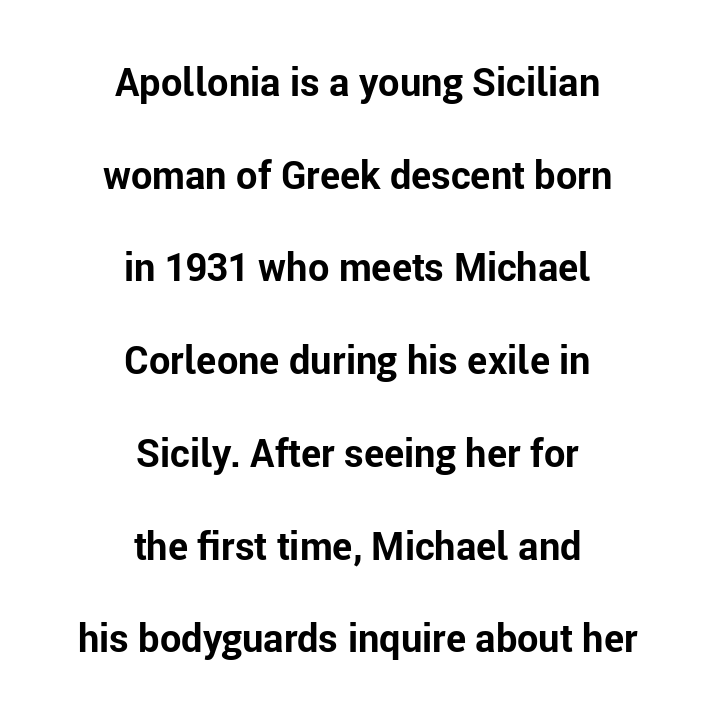
Q: Is the text bold? A: Yes.
Q: Is the text italic (slanted)? A: No, it is upright.
Q: Is the typeface a serif or a sans-serif typeface? A: Sans-serif.
Q: Is the text underlined? A: No.
Q: How is the paragraph aligned? A: Centered.
Q: Is the spacing between letters normal or unusually wide? A: Normal.
Q: Is the spacing between lines tight, normal or loose? A: Loose.
Q: Width (condensed, normal, or wide)? A: Normal.
Q: Stroke contrast? A: Low.
Q: x-height? A: Medium.
Q: Monospaced? A: No.
